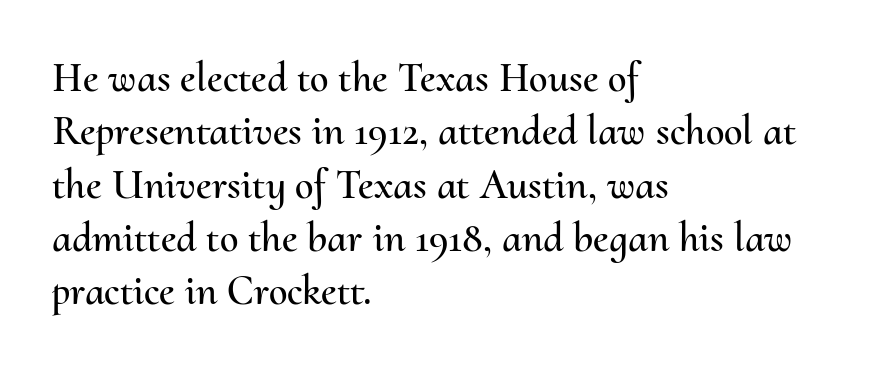
The image shows 42 px text type, upright; set left-aligned, normal line spacing (1.27x), normal letter spacing, not underlined; medium stroke contrast and a small x-height.
